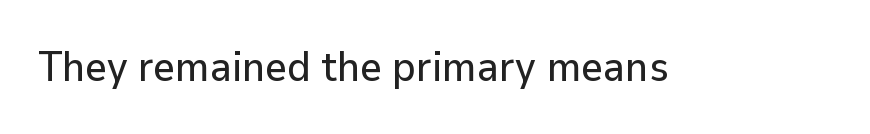
Is there any slant? The stems are plumb. Default kerning and tracking; the words read as compact shapes. Think of a printed novel: that variable character pitch is what you see here. You can tell from the bare stems that sans-serif type was used. Descenders are the only things crossing below the line.
